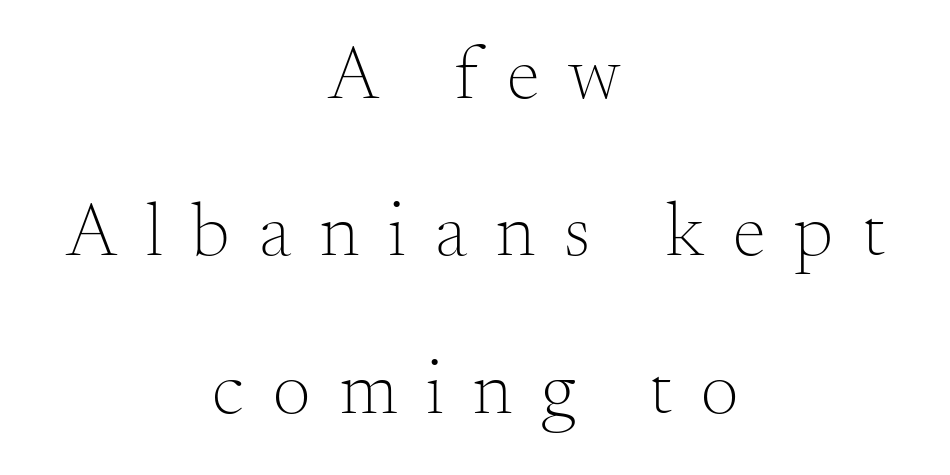
{"serif": "yes", "italic": "no", "bold": "no", "weight": "light", "width": "normal", "stroke_contrast": "medium", "x_height": "small", "monospaced": "no", "underline": "no", "align": "center", "line_spacing": "loose", "line_spacing_ratio": 2.1, "letter_spacing": "wide", "letter_spacing_em": 0.39, "glyph_px": 75}
